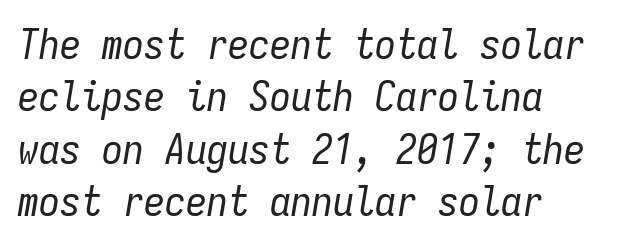
{"italic": "yes", "lean": "right", "slant_degrees": 9, "bold": "no", "weight": "regular", "width": "condensed", "stroke_contrast": "low", "x_height": "medium", "monospaced": "yes", "underline": "no", "align": "left", "line_spacing": "normal", "line_spacing_ratio": 1.25, "letter_spacing": "normal", "letter_spacing_em": 0.0, "glyph_px": 42}
